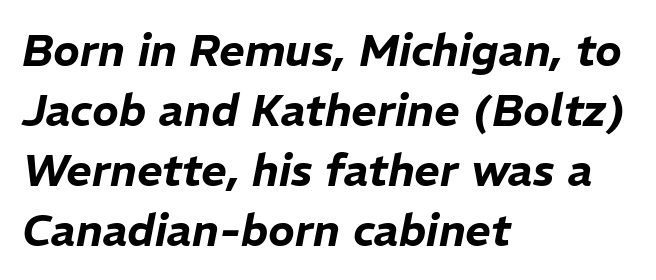
The image shows 44 px text type, italic (leaning right); set left-aligned, normal line spacing (1.36x), normal letter spacing, not underlined; low stroke contrast and a medium x-height.
